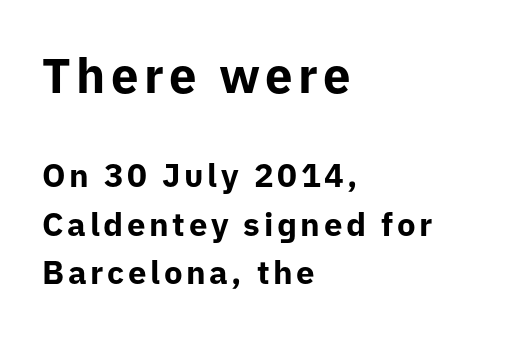
The image shows 49 px bold sans-serif type, upright; set left-aligned, normal line spacing (1.47x), not underlined; the first (top) block is 1.48x larger; low stroke contrast and a medium x-height.
